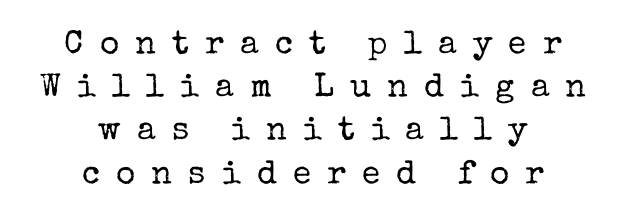
The image shows 33 px regular-weight serif type, upright; set centered, normal line spacing (1.31x), unusually wide letter spacing (+0.49 em), not underlined; low stroke contrast and a medium x-height.
